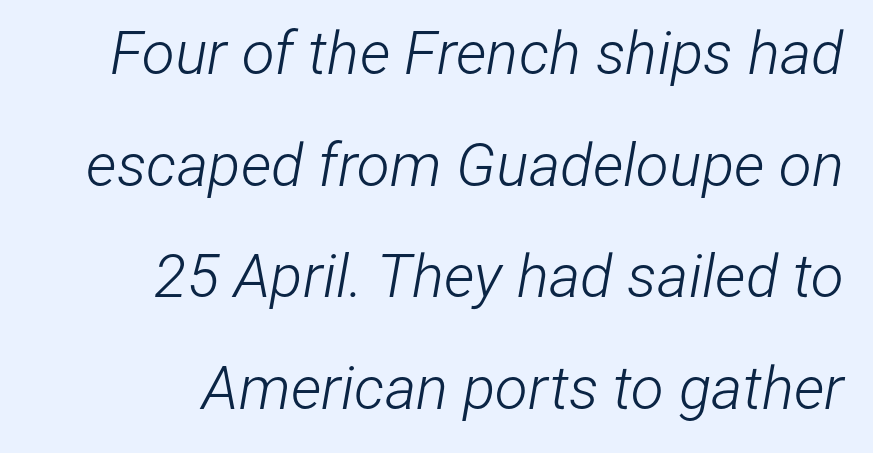
Each stroke keeps to a modest, everyday thickness or less. Short and long lines alike share a common ending point at right. Is the type slanted? Yes — the strokes lean at a clear angle. Check under the words: just untouched page.
